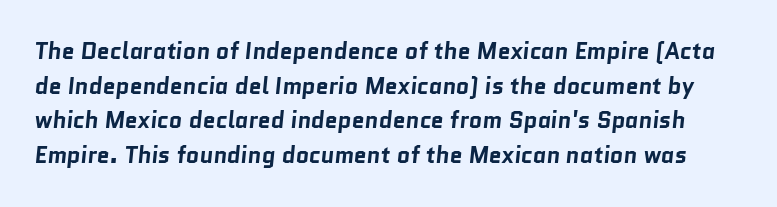
The image shows 23 px bold type; set normal line spacing (1.51x), normal letter spacing, not underlined.
